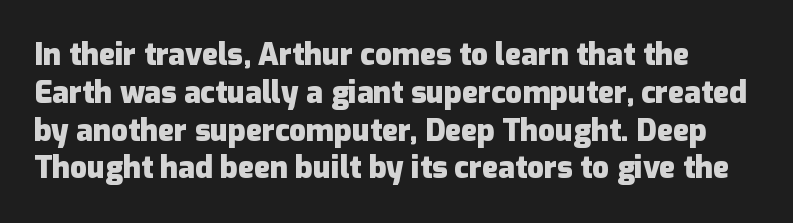
The image shows 30 px heavy sans-serif type, upright; set normal line spacing (1.26x), normal letter spacing, not underlined; low stroke contrast and a medium x-height.
